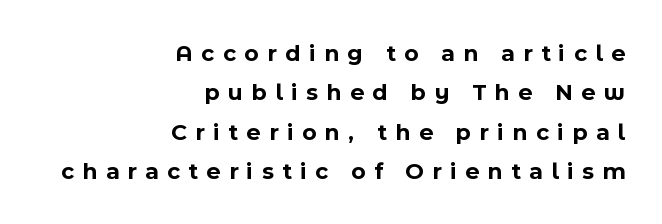
The image shows 24 px bold type, upright; set right-aligned, normal line spacing (1.64x), unusually wide letter spacing (+0.35 em), not underlined.
